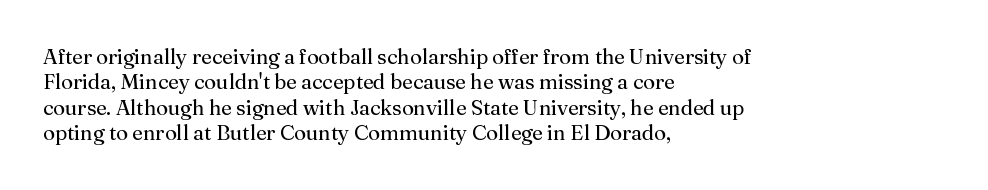
Q: Is the text bold? A: No.
Q: Is the text italic (slanted)? A: No, it is upright.
Q: Is the text underlined? A: No.
Q: How is the paragraph aligned? A: Left-aligned.
Q: Is the spacing between letters normal or unusually wide? A: Normal.
